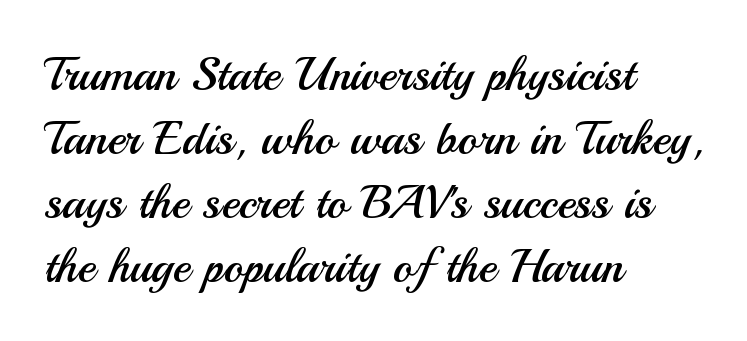
Q: Is the text bold? A: No.
Q: Is the text italic (slanted)? A: Yes.
Q: Is the typeface a serif or a sans-serif typeface? A: Sans-serif.
Q: Is the text underlined? A: No.
Q: How is the paragraph aligned? A: Left-aligned.
Q: Is the spacing between letters normal or unusually wide? A: Normal.
Q: Is the spacing between lines tight, normal or loose? A: Normal.
Q: Width (condensed, normal, or wide)? A: Normal.
Q: Stroke contrast? A: Medium.
Q: x-height? A: Small.
Q: Monospaced? A: No.
